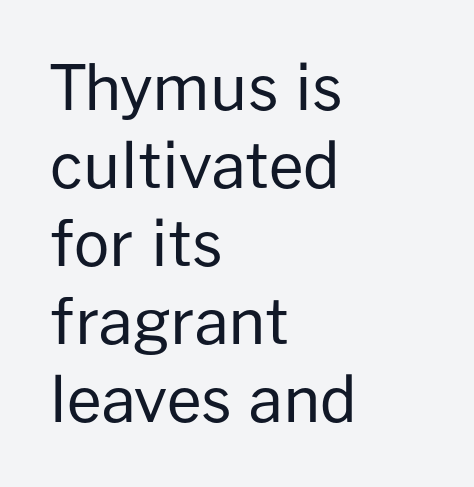
{"serif": "no", "italic": "no", "bold": "no", "weight": "regular", "width": "normal", "stroke_contrast": "low", "x_height": "medium", "monospaced": "no", "underline": "no", "align": "left", "line_spacing": "normal", "line_spacing_ratio": 1.26, "letter_spacing": "normal", "letter_spacing_em": 0.0, "glyph_px": 62}
